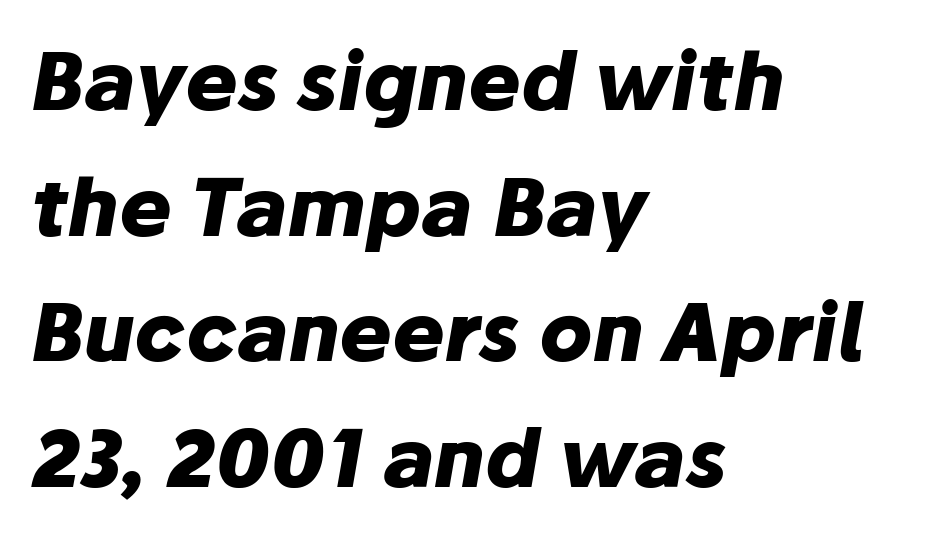
Q: Is the text bold? A: Yes.
Q: Is the text italic (slanted)? A: Yes, it leans right by about 10 degrees.
Q: Is the text underlined? A: No.
Q: How is the paragraph aligned? A: Left-aligned.
Q: Is the spacing between letters normal or unusually wide? A: Normal.
Q: Is the spacing between lines tight, normal or loose? A: Normal.
Q: Width (condensed, normal, or wide)? A: Normal.
Q: Stroke contrast? A: Low.
Q: x-height? A: Medium.
Q: Monospaced? A: No.
